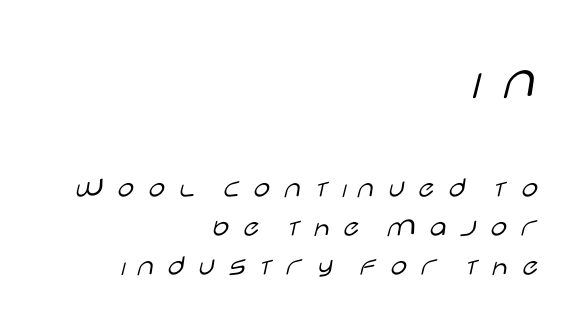
Q: Is the text bold? A: No.
Q: Is the text italic (slanted)? A: Yes.
Q: Is the typeface a serif or a sans-serif typeface? A: Sans-serif.
Q: Is the text underlined? A: No.
Q: How is the paragraph aligned? A: Right-aligned.
Q: Is the spacing between letters normal or unusually wide? A: Unusually wide.
Q: Is the spacing between lines tight, normal or loose? A: Normal.
Q: Which block of text is set in a larger size, the first (top) or the second (bottom)? A: The first (top) one.
Q: Width (condensed, normal, or wide)? A: Wide.
Q: Stroke contrast? A: Low.
Q: x-height? A: Large.
Q: Monospaced? A: No.
